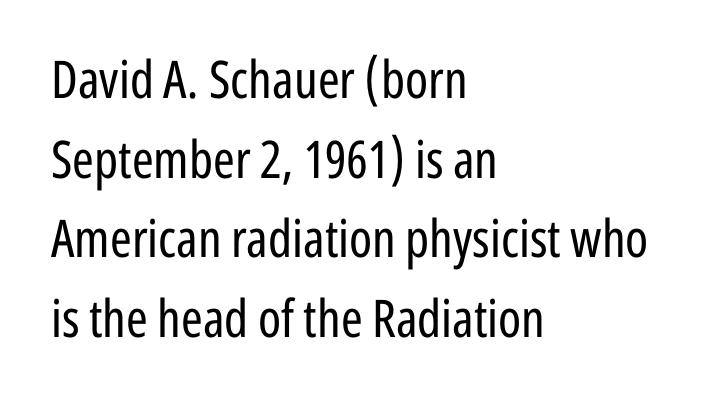
Q: Is the text bold? A: No.
Q: Is the text italic (slanted)? A: No, it is upright.
Q: Is the typeface a serif or a sans-serif typeface? A: Sans-serif.
Q: Is the text underlined? A: No.
Q: How is the paragraph aligned? A: Left-aligned.
Q: Is the spacing between letters normal or unusually wide? A: Normal.
Q: Is the spacing between lines tight, normal or loose? A: Normal.
Q: Width (condensed, normal, or wide)? A: Condensed.
Q: Stroke contrast? A: Low.
Q: x-height? A: Medium.
Q: Monospaced? A: No.
